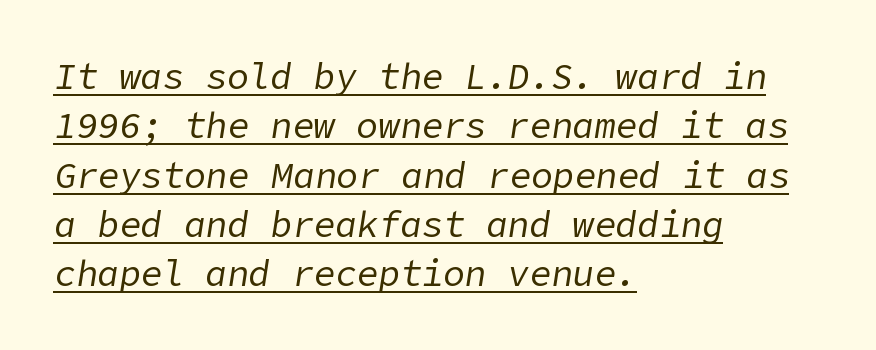
The image shows 36 px regular-weight type, italic (leaning right); set left-aligned, normal line spacing (1.37x), normal letter spacing, underlined; low stroke contrast and a medium x-height.
